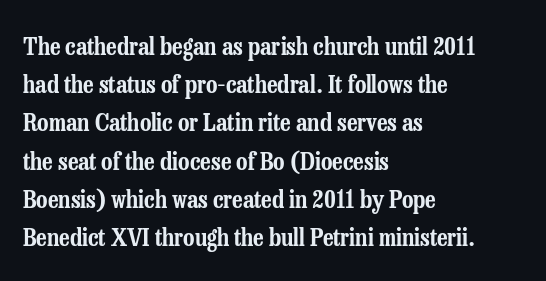
{"italic": "no", "underline": "no", "align": "left", "line_spacing": "normal", "line_spacing_ratio": 1.53, "letter_spacing": "normal", "letter_spacing_em": 0.0, "glyph_px": 25}
